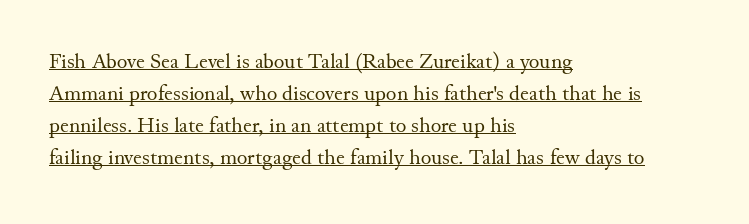
The image shows 22 px text type, upright; set left-aligned, normal line spacing (1.46x), normal letter spacing, underlined.
